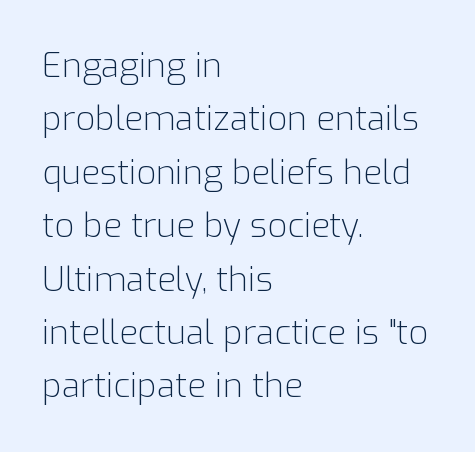
Q: Is the text bold? A: No.
Q: Is the text italic (slanted)? A: No, it is upright.
Q: Is the typeface a serif or a sans-serif typeface? A: Sans-serif.
Q: Is the text underlined? A: No.
Q: How is the paragraph aligned? A: Left-aligned.
Q: Is the spacing between letters normal or unusually wide? A: Normal.
Q: Is the spacing between lines tight, normal or loose? A: Normal.
Q: Width (condensed, normal, or wide)? A: Normal.
Q: Stroke contrast? A: Low.
Q: x-height? A: Medium.
Q: Monospaced? A: No.
